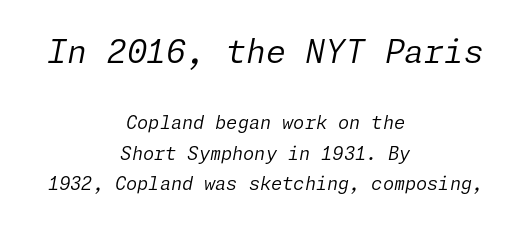
The image shows 32 px regular-weight type, italic (leaning right); set centered, normal line spacing (1.68x), normal letter spacing, not underlined; the first (top) block is 1.78x larger; low stroke contrast and a medium x-height.
